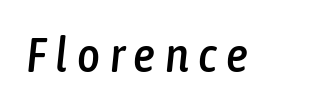
The passage shown leans; its letterforms are oblique. Any mark beneath the type? The region is blank. Spacing verdict: proportional, widths tailored to each character.
